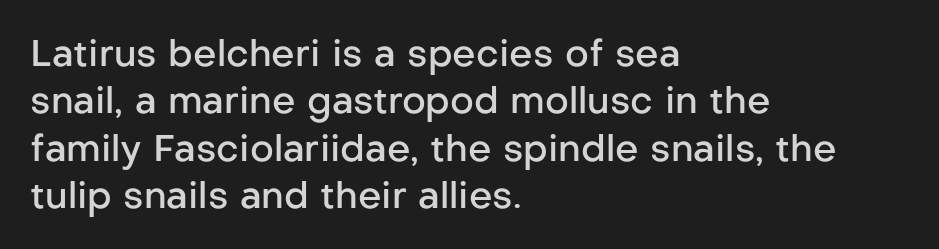
Quick note: underline off. Does the type have serifs? No, each stem ends abruptly. Designer's note — italics off, roman on. These lines carry some extra weight — a demibold, not a full bold.
